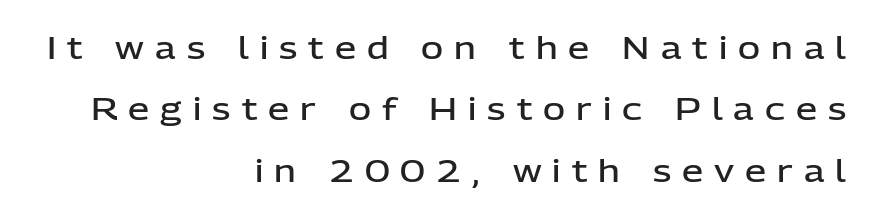
{"serif": "no", "italic": "no", "bold": "semi", "weight": "semibold", "width": "normal", "stroke_contrast": "low", "x_height": "medium", "monospaced": "no", "underline": "no", "align": "right", "line_spacing": "loose", "line_spacing_ratio": 2.05, "letter_spacing": "wide", "letter_spacing_em": 0.37, "glyph_px": 30}
